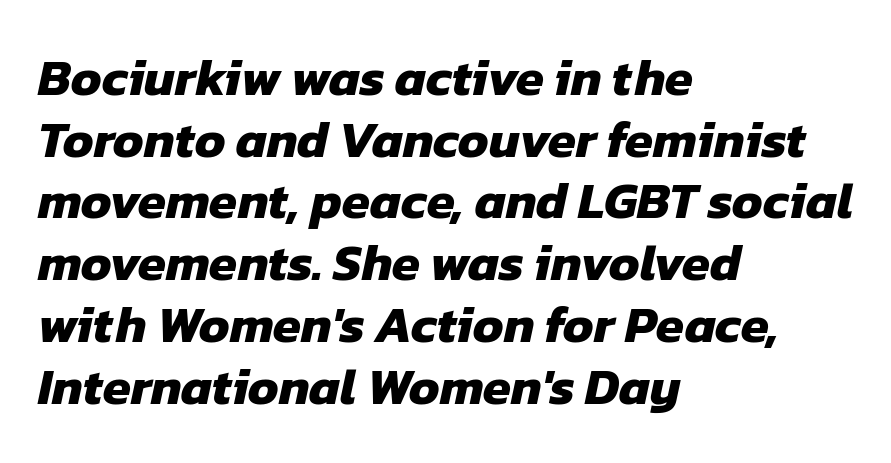
Q: Is the text bold? A: Yes.
Q: Is the typeface a serif or a sans-serif typeface? A: Sans-serif.
Q: Is the text underlined? A: No.
Q: How is the paragraph aligned? A: Left-aligned.
Q: Is the spacing between letters normal or unusually wide? A: Normal.
Q: Width (condensed, normal, or wide)? A: Normal.
Q: Stroke contrast? A: Low.
Q: x-height? A: Medium.
Q: Monospaced? A: No.
